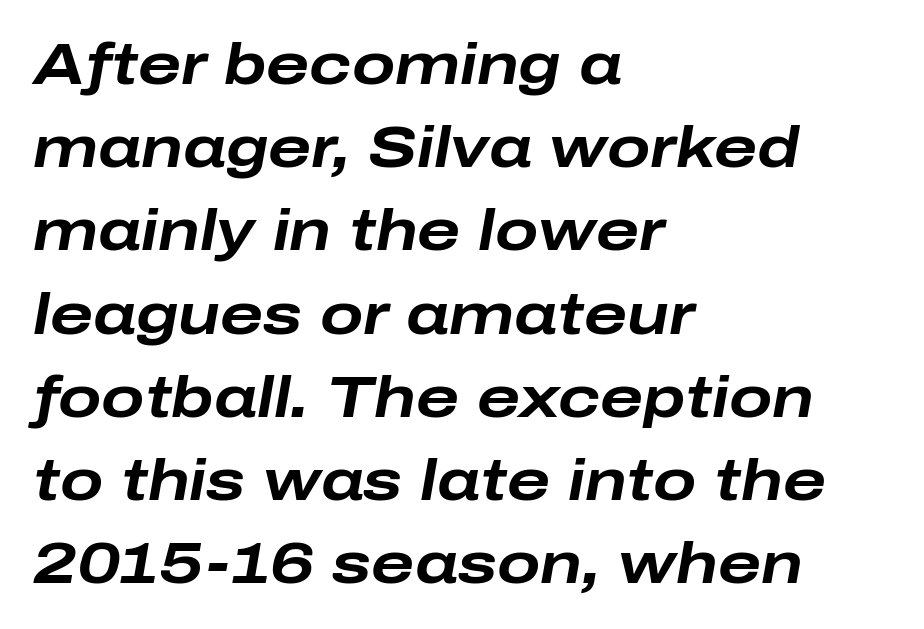
{"italic": "yes", "lean": "right", "slant_degrees": 10, "bold": "yes", "weight": "bold", "width": "wide", "stroke_contrast": "low", "x_height": "medium", "monospaced": "no", "underline": "no", "align": "left", "line_spacing": "normal", "line_spacing_ratio": 1.46, "letter_spacing": "normal", "letter_spacing_em": 0.0, "glyph_px": 57}
